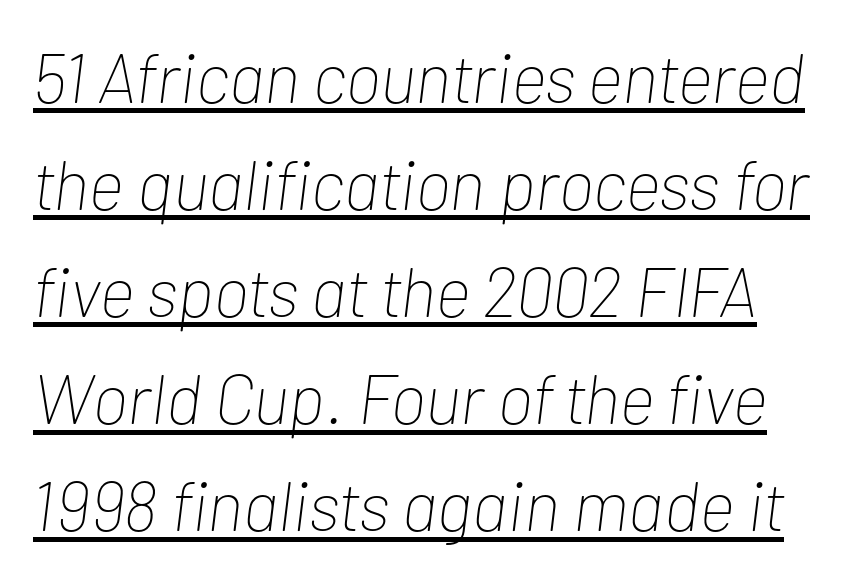
Tracking here is standard; glyphs follow each other at the usual distance. Underlined type. Emphasis-style slanted type is in use. The font sits on the lighter half of the weight spectrum, regular included. Here the designer chose a conventional face with non-uniform glyph widths. Evenly set lines give the paragraph a standard silhouette.
